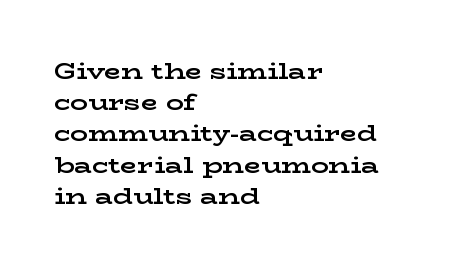
{"italic": "no", "bold": "yes", "underline": "no", "align": "left", "line_spacing": "normal", "line_spacing_ratio": 1.42, "letter_spacing": "normal", "letter_spacing_em": 0.0, "glyph_px": 22}
